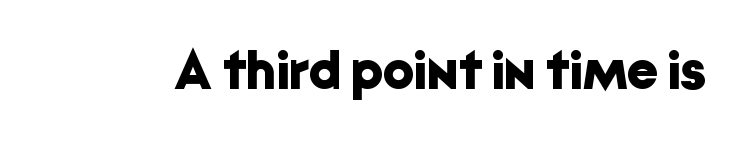
{"serif": "no", "italic": "no", "bold": "yes", "weight": "bold", "width": "normal", "stroke_contrast": "low", "x_height": "medium", "monospaced": "no", "underline": "no", "letter_spacing": "normal", "letter_spacing_em": 0.0, "glyph_px": 55}
